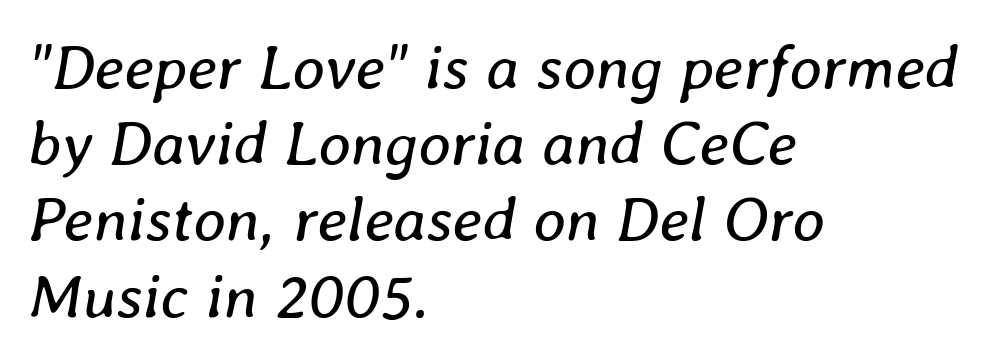
Each row of text sits above clean, open space. The lines in this sample share a left origin and differ only in where they stop. The weight would be labelled regular, book, light, or lighter still. Tracking here is standard; glyphs follow each other at the usual distance.
